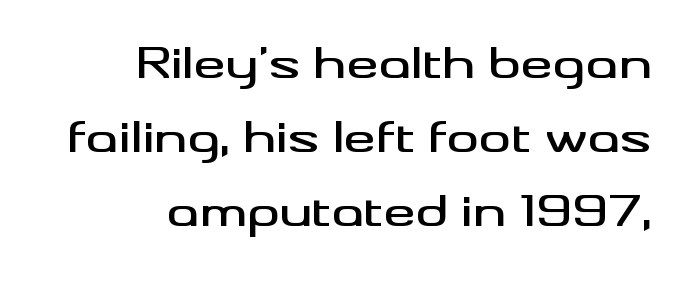
Unlike italic type, these characters show no tilt at all. Examine the stroke ends and you'll find no serifs. The foot of each line stays bare and open. The type is set solid horizontally, with unmodified tracking. Varying glyph widths throughout — classic text-font behaviour.
